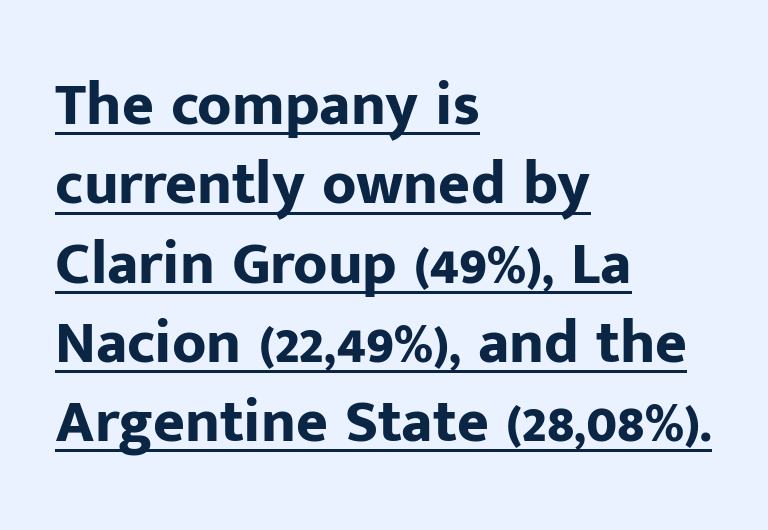
{"serif": "no", "italic": "no", "bold": "yes", "weight": "bold", "width": "normal", "stroke_contrast": "low", "x_height": "medium", "monospaced": "no", "underline": "yes", "align": "left", "line_spacing": "normal", "line_spacing_ratio": 1.3, "letter_spacing": "normal", "letter_spacing_em": 0.0, "glyph_px": 61}
